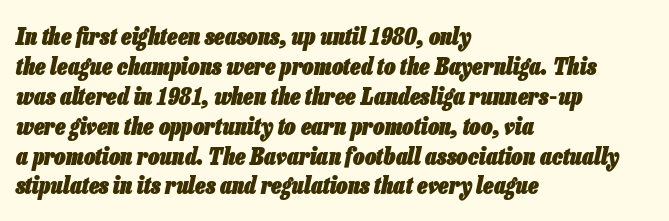
Compared with an ordinary text face, these strokes are far heavier — a full bold. The face used here has a pronounced slope to its letters. Unmarked baselines from the first word to the last. Evenly set lines give the paragraph a standard silhouette.
